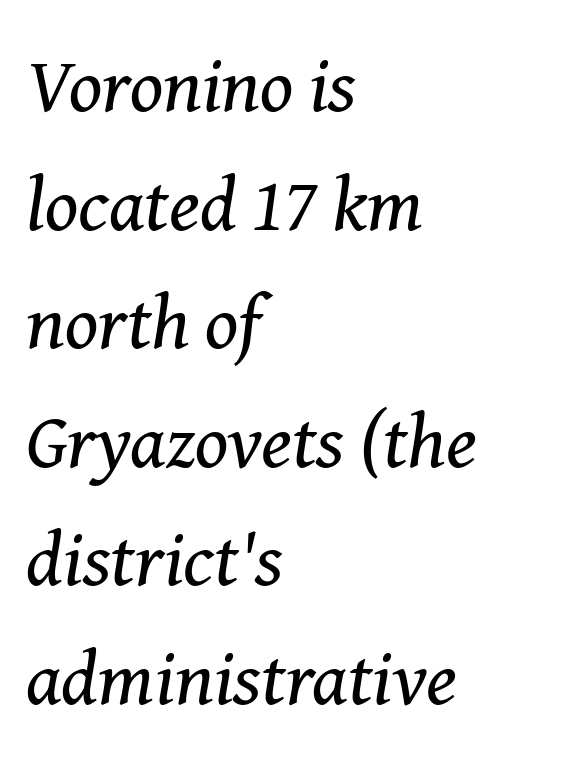
Q: Is the text bold? A: No.
Q: Is the text italic (slanted)? A: Yes, it leans right by about 8 degrees.
Q: Is the typeface a serif or a sans-serif typeface? A: Serif.
Q: Is the text underlined? A: No.
Q: How is the paragraph aligned? A: Left-aligned.
Q: Is the spacing between letters normal or unusually wide? A: Normal.
Q: Is the spacing between lines tight, normal or loose? A: Normal.
Q: Width (condensed, normal, or wide)? A: Normal.
Q: Stroke contrast? A: Medium.
Q: x-height? A: Medium.
Q: Monospaced? A: No.
